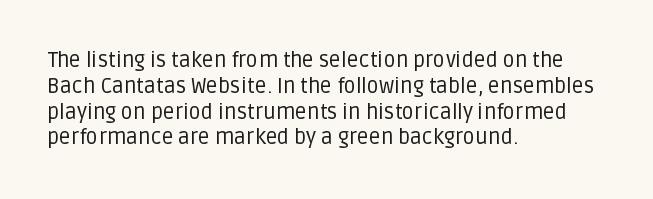
Q: Is the text bold? A: No.
Q: Is the text italic (slanted)? A: No, it is upright.
Q: Is the text underlined? A: No.
Q: How is the paragraph aligned? A: Left-aligned.
Q: Is the spacing between letters normal or unusually wide? A: Normal.
